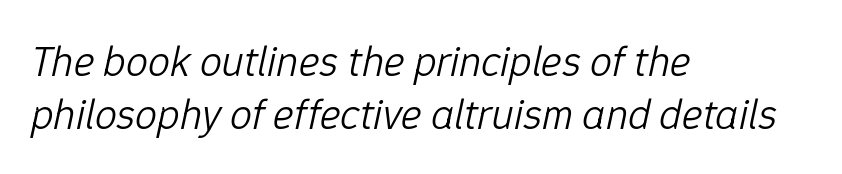
The image shows 44 px light type, italic (leaning right); set left-aligned, line spacing 1.2x, normal letter spacing, not underlined; low stroke contrast and a medium x-height.
